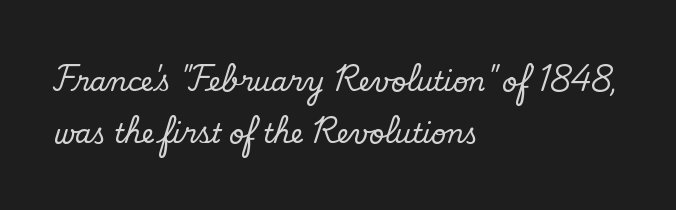
{"bold": "no", "underline": "no", "align": "left", "line_spacing": "loose", "line_spacing_ratio": 2.0, "letter_spacing": "normal", "letter_spacing_em": 0.0, "glyph_px": 26}
